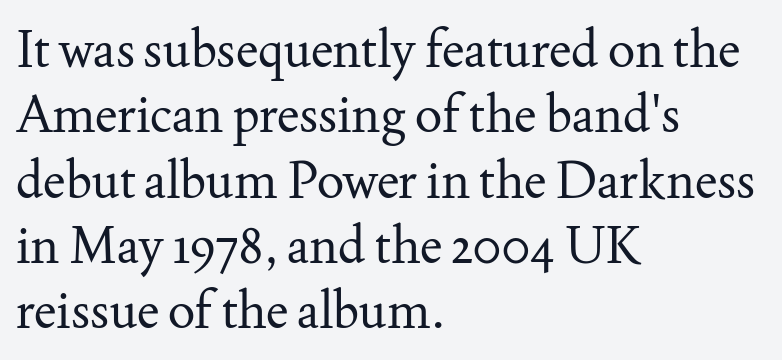
{"serif": "yes", "italic": "no", "bold": "no", "weight": "regular", "width": "normal", "stroke_contrast": "medium", "x_height": "small", "monospaced": "no", "underline": "no", "align": "left", "line_spacing": "normal", "line_spacing_ratio": 1.28, "letter_spacing": "normal", "letter_spacing_em": 0.0, "glyph_px": 51}
